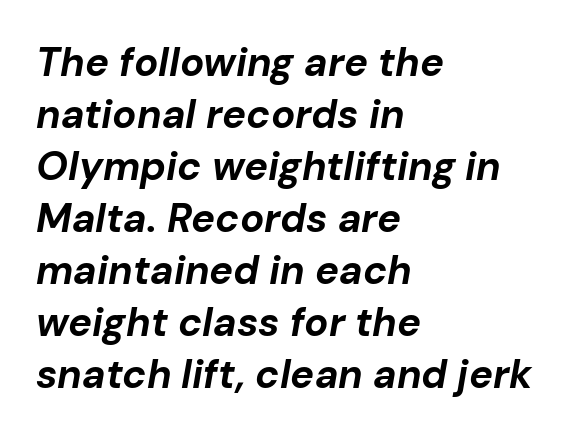
The image shows 40 px bold type, italic (leaning right); set left-aligned, normal line spacing (1.3x), normal letter spacing, not underlined; low stroke contrast and a medium x-height.
